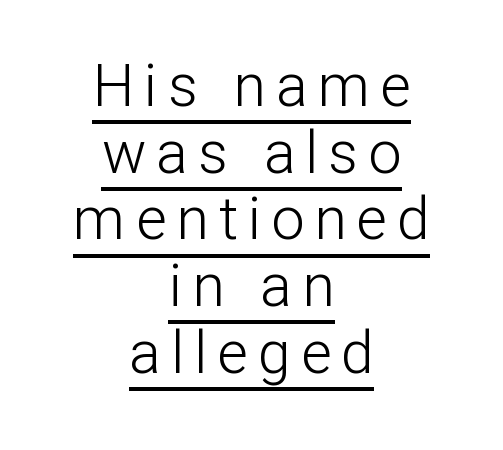
The image shows 59 px light sans-serif type, upright; set centered, tight line spacing (1.13x), underlined; low stroke contrast and a medium x-height.
